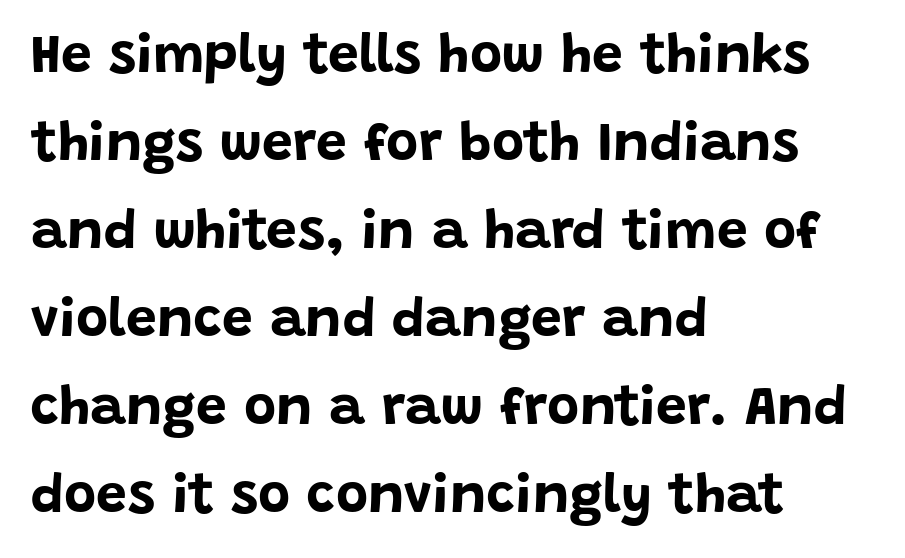
Think of a printed novel: that variable character pitch is what you see here. Ordinary non-slanted type is in use. Typographically, this falls in the sans-serif category. One glance says typical: line gaps are just what's usual.
